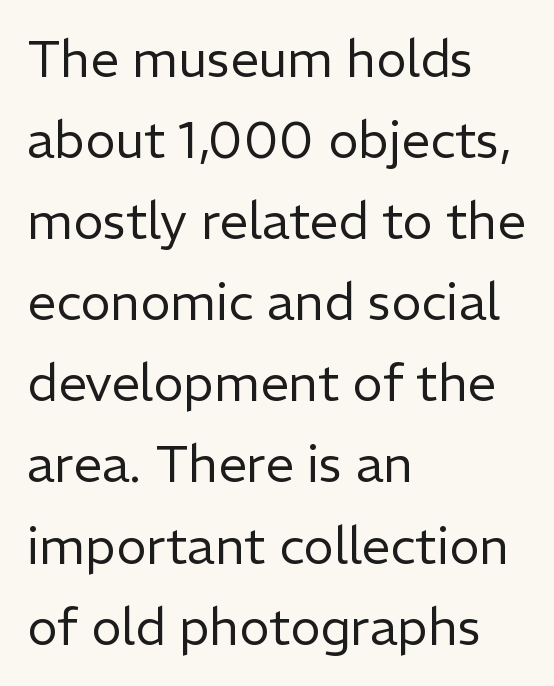
What stands out about the letter spacing? Nothing — it is the standard amount. Words float on clear page, feet unadorned. Tall strokes in this sample are plumb rather than angled. Nope, no serifs anywhere on these letters. Compared with a typical body face, this is equally light or lighter still.
